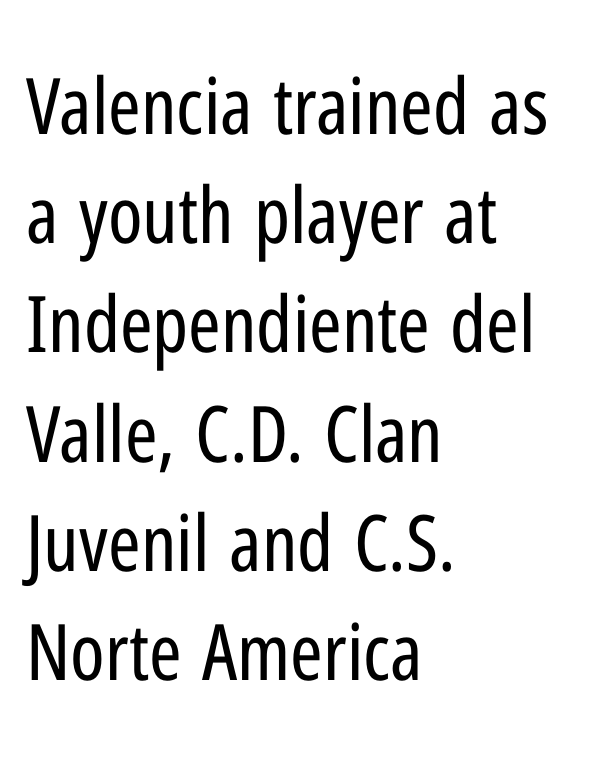
{"serif": "no", "italic": "no", "bold": "no", "weight": "regular", "width": "condensed", "stroke_contrast": "low", "x_height": "medium", "monospaced": "no", "underline": "no", "align": "left", "line_spacing": "normal", "line_spacing_ratio": 1.4, "letter_spacing": "normal", "letter_spacing_em": 0.0, "glyph_px": 78}
